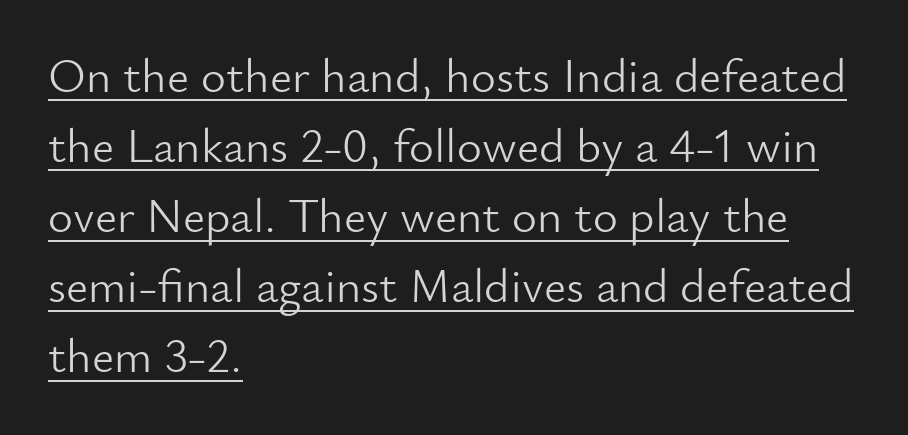
The image shows 48 px light sans-serif type, upright; set left-aligned, normal line spacing (1.46x), normal letter spacing, underlined; low stroke contrast and a small x-height.
